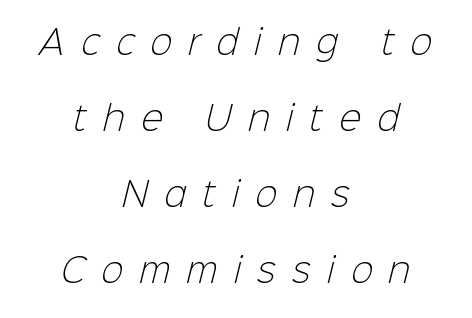
{"serif": "no", "bold": "no", "weight": "light", "width": "normal", "stroke_contrast": "low", "x_height": "medium", "monospaced": "no", "underline": "no", "align": "center", "line_spacing": "loose", "line_spacing_ratio": 2.3, "letter_spacing": "wide", "letter_spacing_em": 0.49, "glyph_px": 33}
